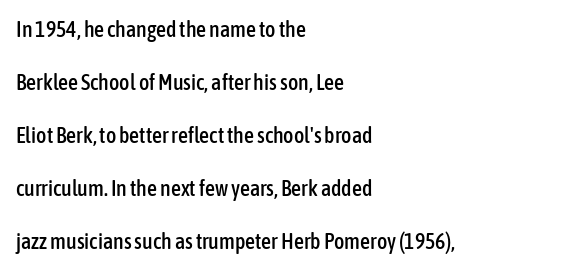
The image shows 22 px text type, upright; set left-aligned, loose line spacing (2.41x), normal letter spacing, not underlined.
